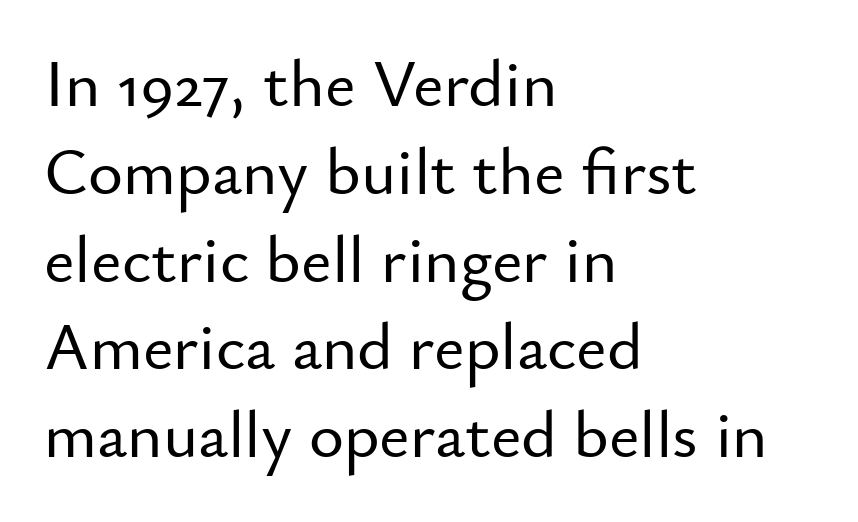
Q: Is the text italic (slanted)? A: No, it is upright.
Q: Is the typeface a serif or a sans-serif typeface? A: Sans-serif.
Q: Is the text underlined? A: No.
Q: How is the paragraph aligned? A: Left-aligned.
Q: Is the spacing between letters normal or unusually wide? A: Normal.
Q: Is the spacing between lines tight, normal or loose? A: Normal.
Q: Width (condensed, normal, or wide)? A: Normal.
Q: Stroke contrast? A: Low.
Q: x-height? A: Small.
Q: Monospaced? A: No.
